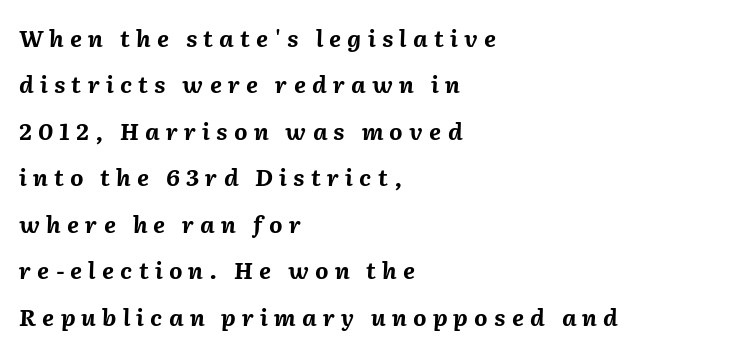
Descenders are the only things crossing below the line. Tall strokes in this sample are angled rather than plumb. These lines are set flush left with a ragged right edge. Set as a true bold cut, around the 700 mark. The type is letterspaced generously, with wide tracking. Loosely led — the rows are spread out.
